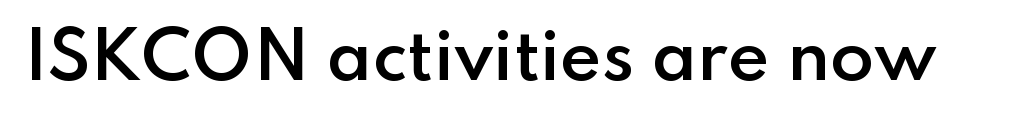
The image shows 64 px semibold sans-serif type, upright; set normal letter spacing, not underlined; low stroke contrast and a small x-height.
